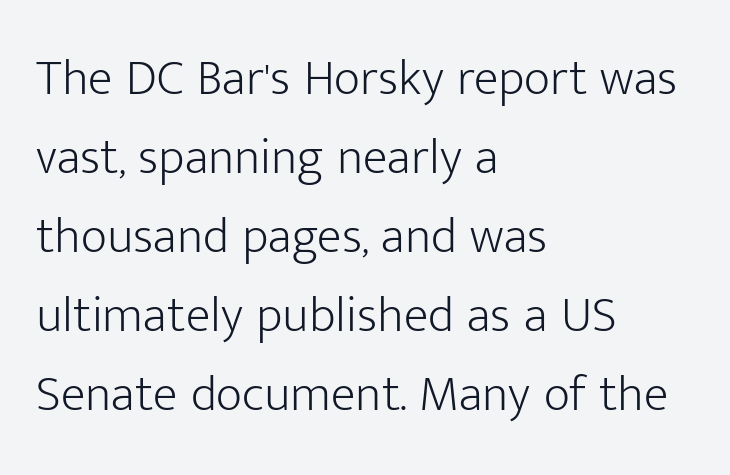
The image shows 51 px light sans-serif type, upright; set left-aligned, normal line spacing (1.55x), normal letter spacing, not underlined; low stroke contrast and a medium x-height.
